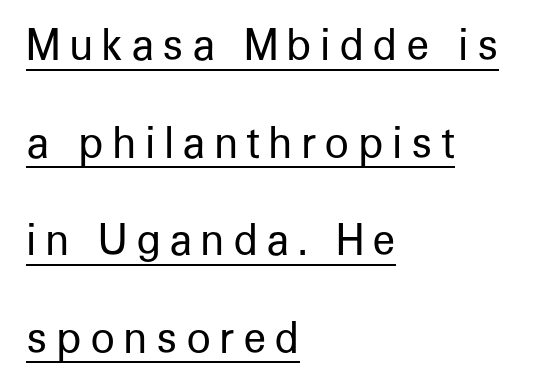
Varying glyph widths throughout — classic text-font behaviour. Has an underline been added? It has. Ordinary non-slanted type is in use. Counters stay open thanks to moderate or lighter strokes. Is this a sans? Yes — the strokes have no serifs.
